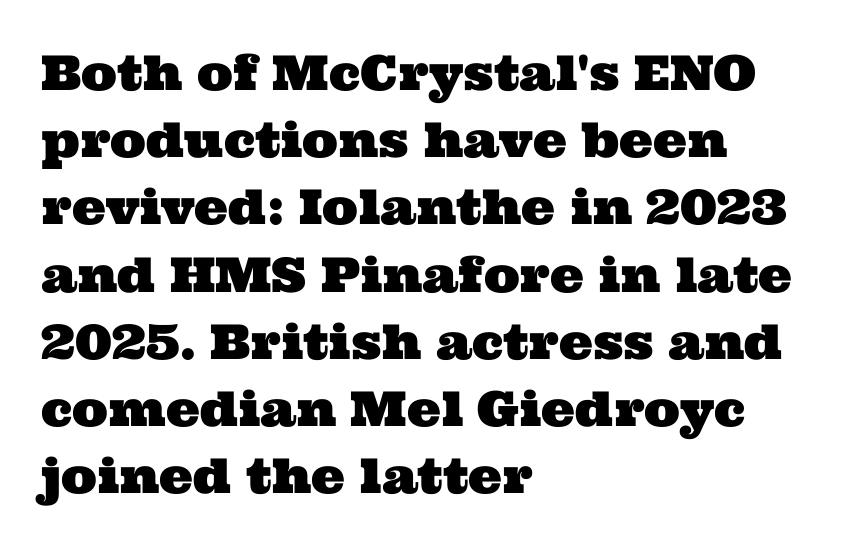
{"serif": "yes", "width": "wide", "stroke_contrast": "medium", "x_height": "medium", "monospaced": "no", "underline": "no", "align": "left", "line_spacing": "normal", "line_spacing_ratio": 1.4, "letter_spacing": "normal", "letter_spacing_em": 0.0, "glyph_px": 48}
